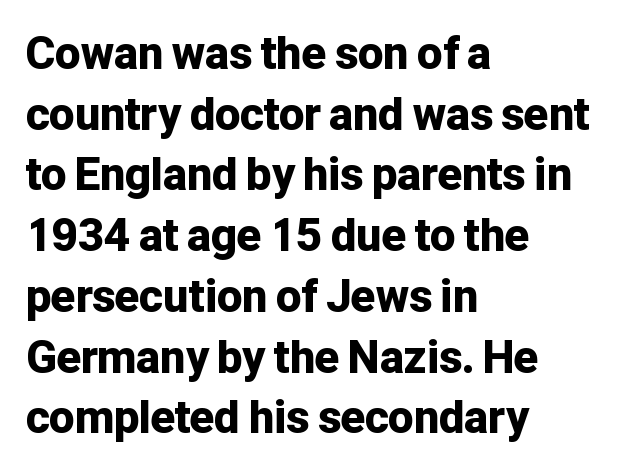
Q: Is the text bold? A: Yes.
Q: Is the text italic (slanted)? A: No, it is upright.
Q: Is the typeface a serif or a sans-serif typeface? A: Sans-serif.
Q: Is the text underlined? A: No.
Q: How is the paragraph aligned? A: Left-aligned.
Q: Is the spacing between letters normal or unusually wide? A: Normal.
Q: Is the spacing between lines tight, normal or loose? A: Normal.
Q: Width (condensed, normal, or wide)? A: Normal.
Q: Stroke contrast? A: Low.
Q: x-height? A: Medium.
Q: Monospaced? A: No.
